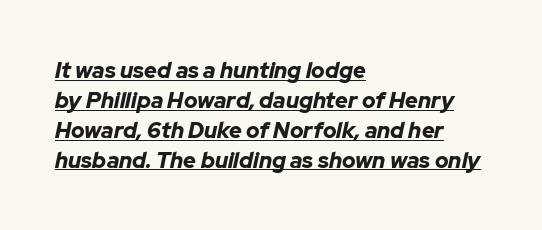
{"italic": "yes", "lean": "right", "slant_degrees": 12, "bold": "yes", "underline": "yes", "align": "left", "line_spacing": "normal", "line_spacing_ratio": 1.36, "letter_spacing": "normal", "letter_spacing_em": 0.0, "glyph_px": 22}
